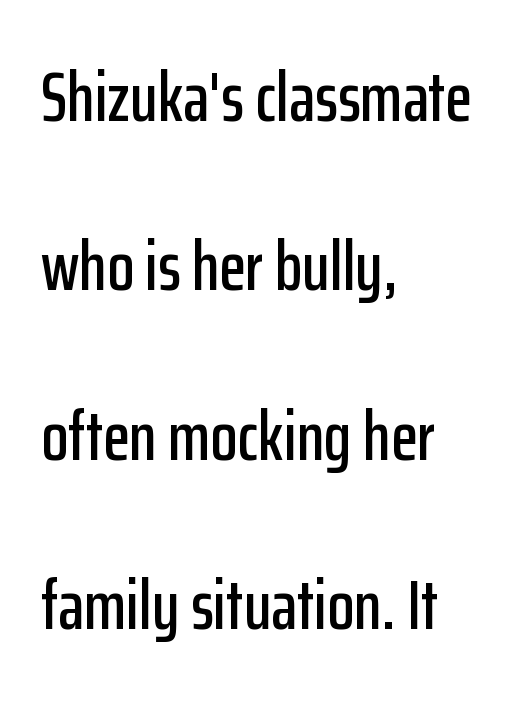
The image shows 70 px condensed sans-serif type, upright; set left-aligned, loose line spacing (2.42x), normal letter spacing, not underlined; low stroke contrast and a medium x-height.
